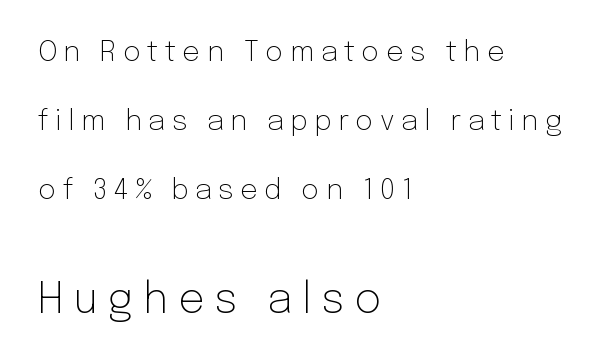
Display-style spreading of the glyphs; the letterfit is very open. Compared with a centered layout, this one pins lines to the left instead. The glyphs in this specimen are sans serif. Visually, the bottom section dominates because its glyphs are scaled up. Heaviness? Minimal to ordinary, like unemphasized prose.
